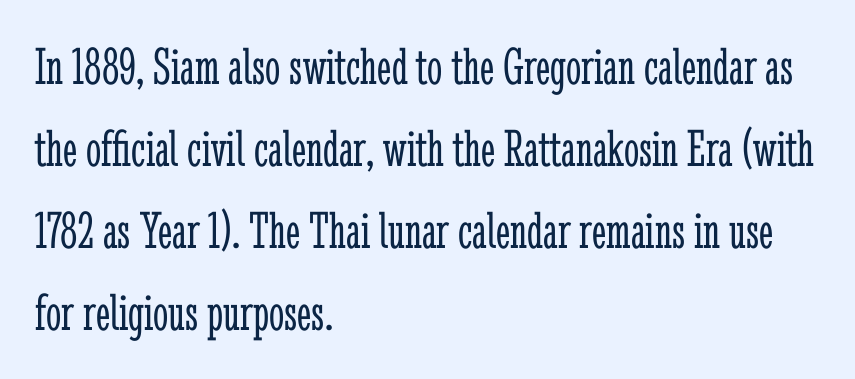
Q: Is the text bold? A: No.
Q: Is the text italic (slanted)? A: No, it is upright.
Q: Is the typeface a serif or a sans-serif typeface? A: Serif.
Q: Is the text underlined? A: No.
Q: How is the paragraph aligned? A: Left-aligned.
Q: Is the spacing between letters normal or unusually wide? A: Normal.
Q: Is the spacing between lines tight, normal or loose? A: Normal.
Q: Width (condensed, normal, or wide)? A: Condensed.
Q: Stroke contrast? A: Low.
Q: x-height? A: Medium.
Q: Monospaced? A: No.
